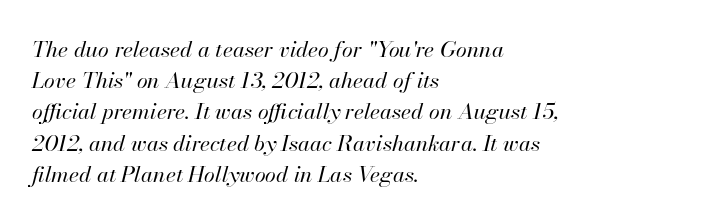
{"italic": "yes", "lean": "right", "slant_degrees": 13, "bold": "no", "underline": "no", "align": "left", "line_spacing": "normal", "line_spacing_ratio": 1.42, "letter_spacing": "normal", "letter_spacing_em": 0.0, "glyph_px": 22}
